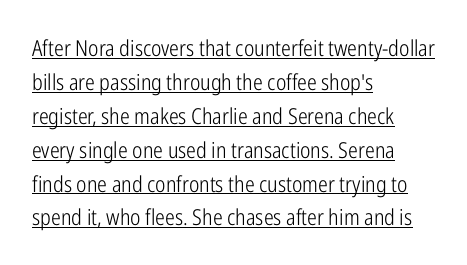
The image shows 22 px text type, upright; set left-aligned, normal line spacing (1.54x), normal letter spacing, underlined.
